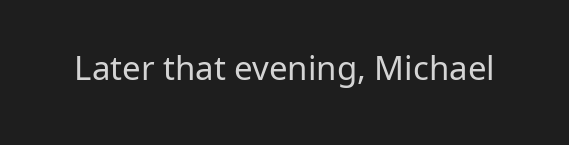
Q: Is the text bold? A: No.
Q: Is the text italic (slanted)? A: No, it is upright.
Q: Is the typeface a serif or a sans-serif typeface? A: Sans-serif.
Q: Is the text underlined? A: No.
Q: Is the spacing between letters normal or unusually wide? A: Normal.
Q: Width (condensed, normal, or wide)? A: Normal.
Q: Stroke contrast? A: Low.
Q: x-height? A: Medium.
Q: Monospaced? A: No.
